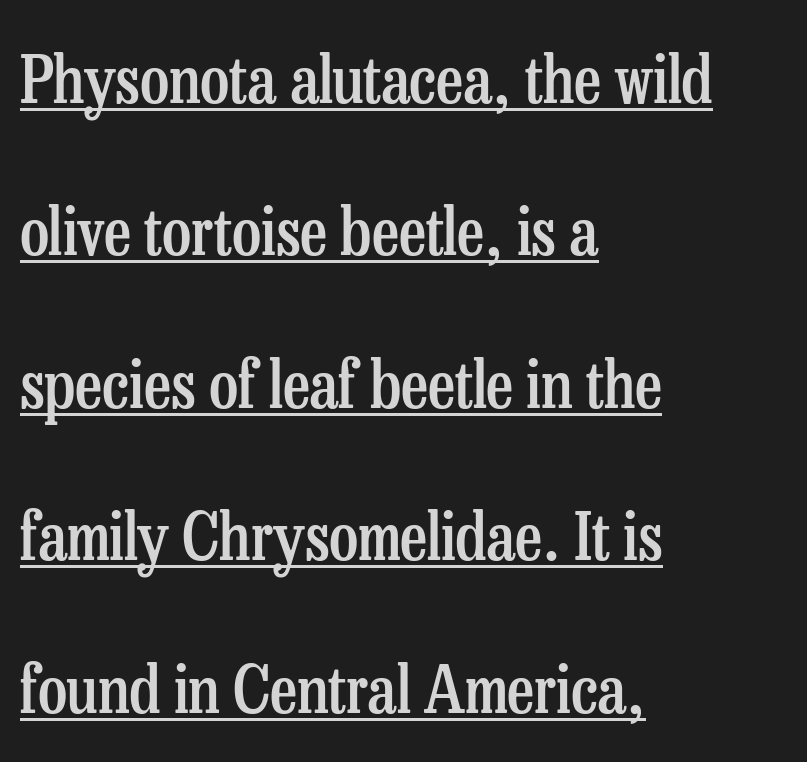
Q: Is the text bold? A: Semi-bold.
Q: Is the text italic (slanted)? A: No, it is upright.
Q: Is the typeface a serif or a sans-serif typeface? A: Serif.
Q: Is the text underlined? A: Yes.
Q: How is the paragraph aligned? A: Left-aligned.
Q: Is the spacing between letters normal or unusually wide? A: Normal.
Q: Is the spacing between lines tight, normal or loose? A: Loose.
Q: Width (condensed, normal, or wide)? A: Condensed.
Q: Stroke contrast? A: Low.
Q: x-height? A: Medium.
Q: Monospaced? A: No.
